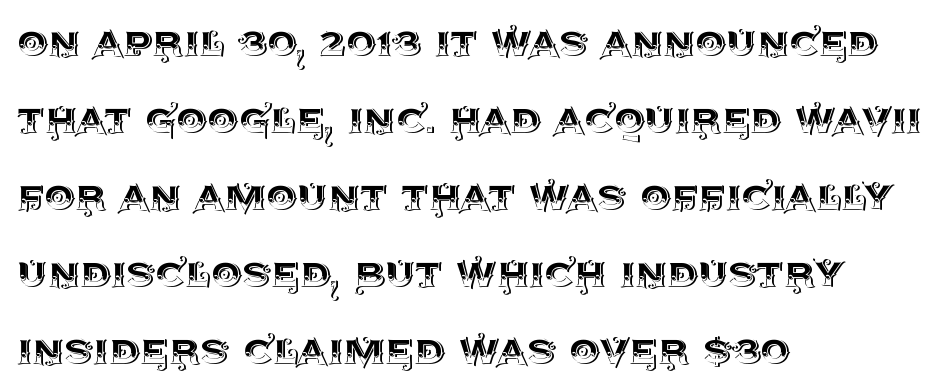
Q: Is the text italic (slanted)? A: No, it is upright.
Q: Is the text underlined? A: No.
Q: How is the paragraph aligned? A: Left-aligned.
Q: Is the spacing between letters normal or unusually wide? A: Normal.
Q: Is the spacing between lines tight, normal or loose? A: Normal.
Q: Width (condensed, normal, or wide)? A: Normal.
Q: x-height? A: Large.
Q: Monospaced? A: No.
